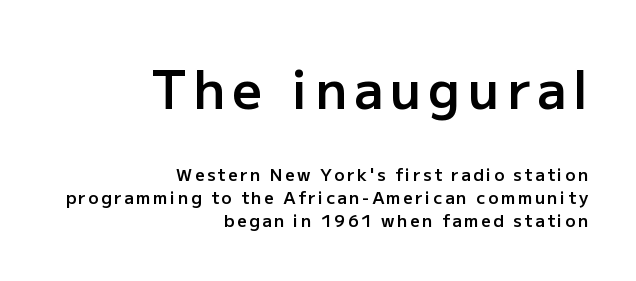
{"serif": "no", "italic": "no", "bold": "semi", "weight": "semibold", "width": "normal", "stroke_contrast": "low", "x_height": "medium", "monospaced": "no", "underline": "no", "align": "right", "line_spacing": "normal", "line_spacing_ratio": 1.37, "larger_block": "first", "size_ratio": 3.06, "glyph_px": 52}
